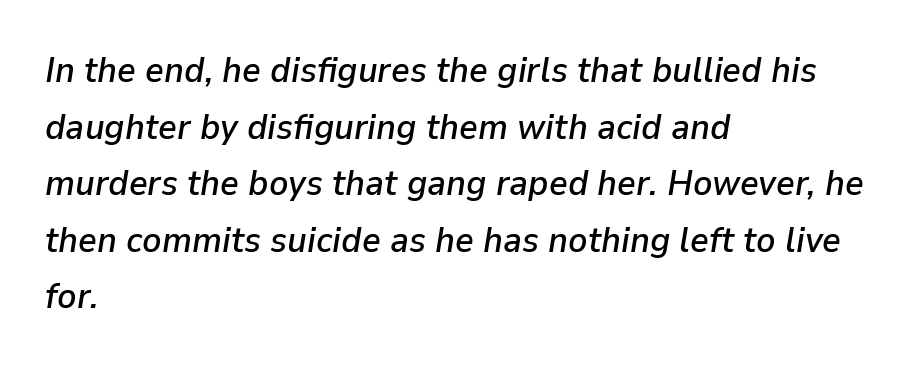
Q: Is the text italic (slanted)? A: Yes, it leans right by about 9 degrees.
Q: Is the text underlined? A: No.
Q: How is the paragraph aligned? A: Left-aligned.
Q: Is the spacing between letters normal or unusually wide? A: Normal.
Q: Is the spacing between lines tight, normal or loose? A: Normal.
Q: Width (condensed, normal, or wide)? A: Normal.
Q: Stroke contrast? A: Low.
Q: x-height? A: Medium.
Q: Monospaced? A: No.
